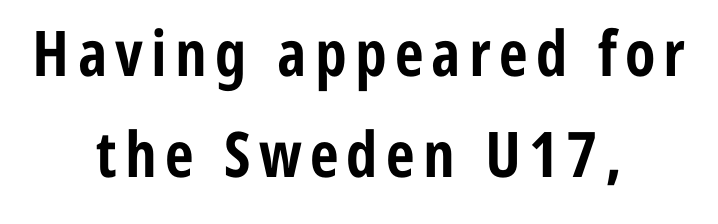
Q: Is the text bold? A: Yes.
Q: Is the text italic (slanted)? A: No, it is upright.
Q: Is the typeface a serif or a sans-serif typeface? A: Sans-serif.
Q: Is the text underlined? A: No.
Q: How is the paragraph aligned? A: Centered.
Q: Is the spacing between lines tight, normal or loose? A: Normal.
Q: Width (condensed, normal, or wide)? A: Condensed.
Q: Stroke contrast? A: Low.
Q: x-height? A: Medium.
Q: Monospaced? A: No.
